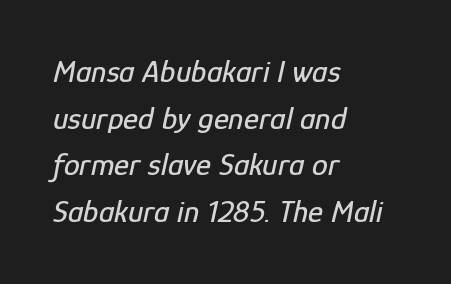
The image shows 32 px condensed type, italic (leaning right); set left-aligned, normal line spacing (1.46x), normal letter spacing, not underlined; low stroke contrast and a medium x-height.
